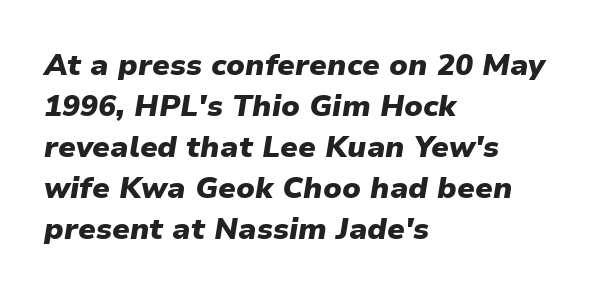
A bare baseline throughout the passage. The tracking reads as untouched default to a designer's eye. Pretty heavy lettering here — definitely bold. The rendering uses natural spacing where letterforms have individual widths. Successive baselines arrive at the customary interval.
